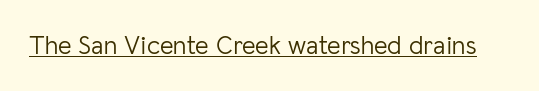
The image shows 26 px text type, upright; set normal letter spacing, underlined.
